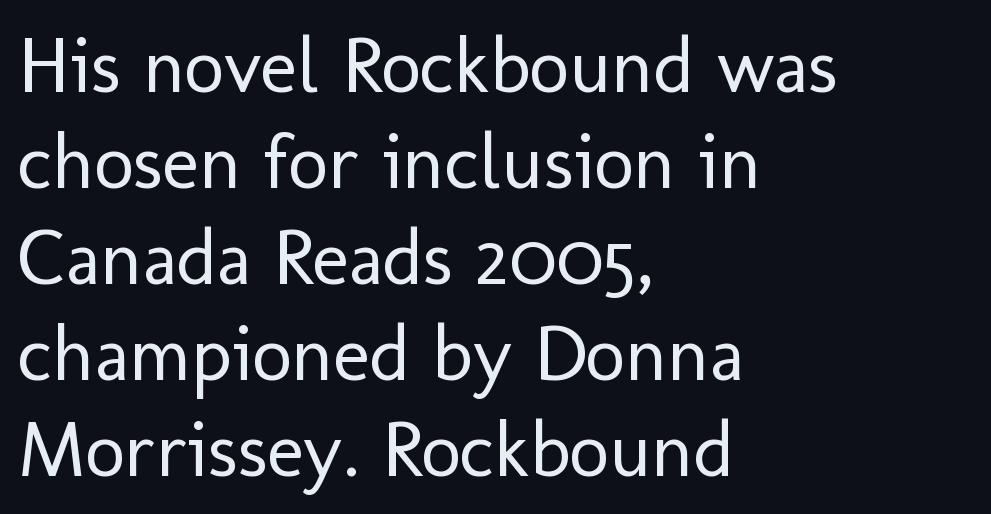
The passage shown is typed in a proportional face where columns would drift. Note: no serifs on the glyphs. Heft: none added — not bold. Each row of text sits above clean, open space.
